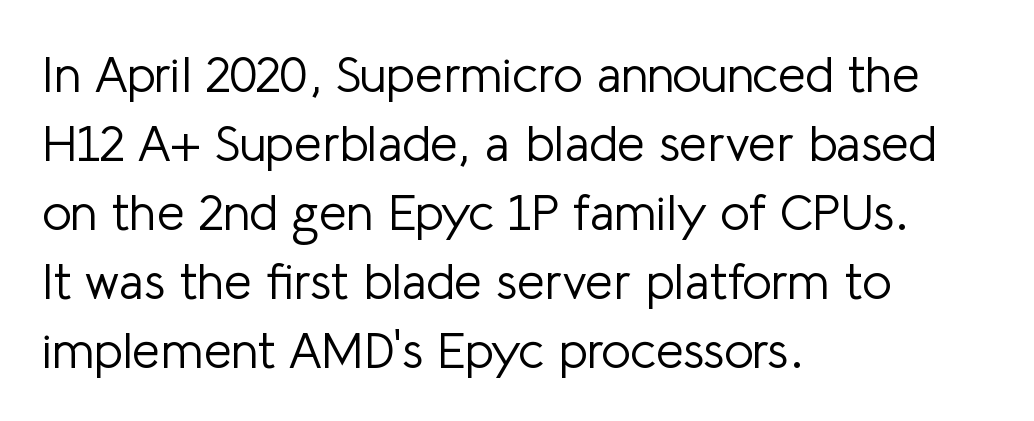
Line beginnings align vertically; line endings do not. Upright lettering throughout. Successive baselines arrive at the customary interval. This sample uses plain, unmodified letter spacing.
